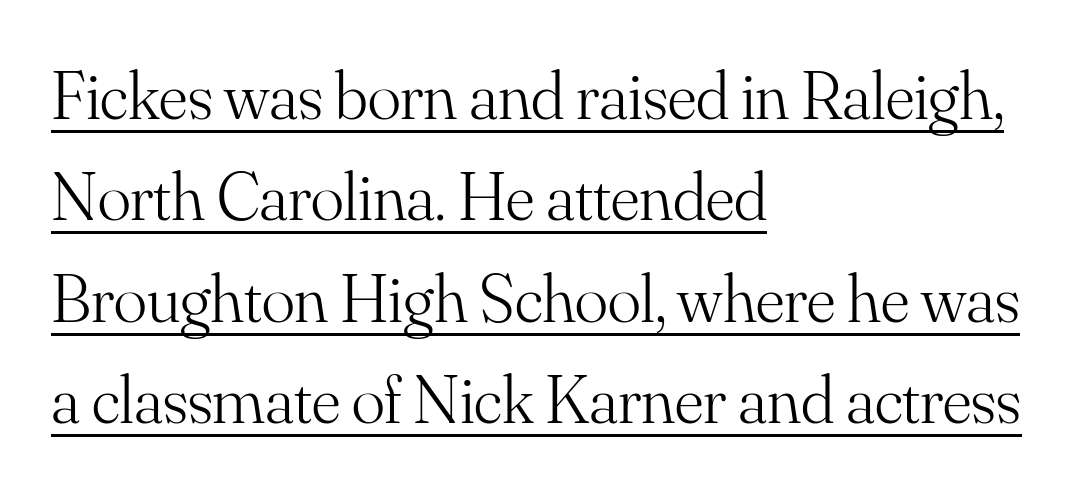
Q: Is the text bold? A: No.
Q: Is the text italic (slanted)? A: No, it is upright.
Q: Is the typeface a serif or a sans-serif typeface? A: Serif.
Q: Is the text underlined? A: Yes.
Q: How is the paragraph aligned? A: Left-aligned.
Q: Is the spacing between letters normal or unusually wide? A: Normal.
Q: Is the spacing between lines tight, normal or loose? A: Normal.
Q: Width (condensed, normal, or wide)? A: Normal.
Q: Stroke contrast? A: Medium.
Q: x-height? A: Small.
Q: Monospaced? A: No.
